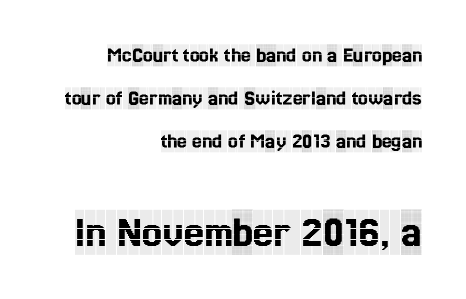
{"serif": "yes", "italic": "no", "width": "condensed", "x_height": "large", "monospaced": "no", "underline": "no", "align": "right", "line_spacing": "loose", "line_spacing_ratio": 1.95, "letter_spacing": "normal", "letter_spacing_em": 0.0, "larger_block": "second", "size_ratio": 2.05, "glyph_px": 45}
